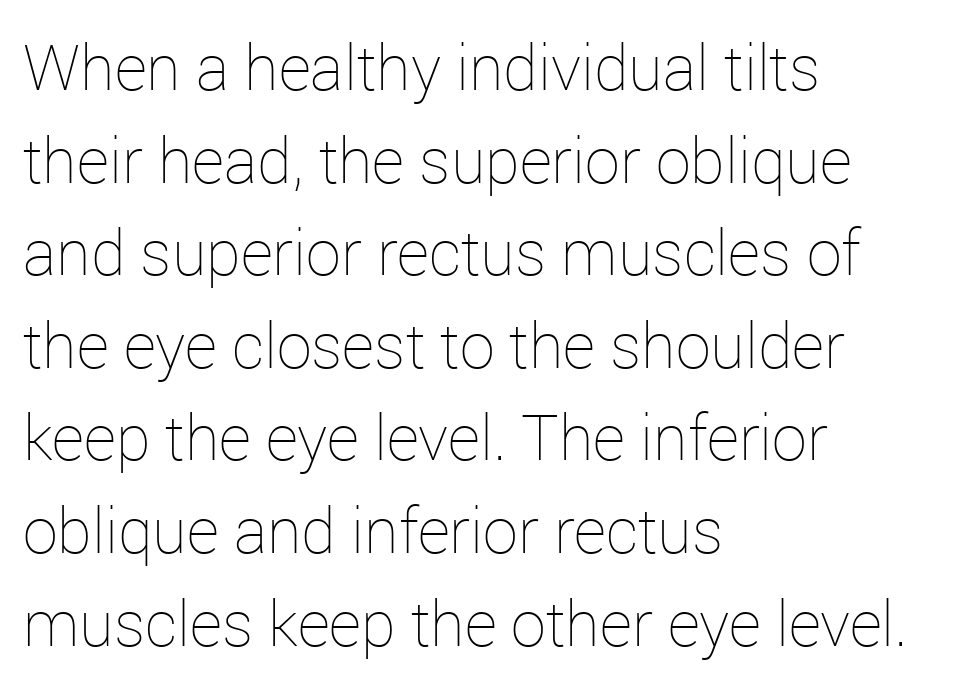
Q: Is the text bold? A: No.
Q: Is the text italic (slanted)? A: No, it is upright.
Q: Is the text underlined? A: No.
Q: How is the paragraph aligned? A: Left-aligned.
Q: Is the spacing between letters normal or unusually wide? A: Normal.
Q: Is the spacing between lines tight, normal or loose? A: Normal.
Q: Width (condensed, normal, or wide)? A: Normal.
Q: Stroke contrast? A: Low.
Q: x-height? A: Medium.
Q: Monospaced? A: No.
